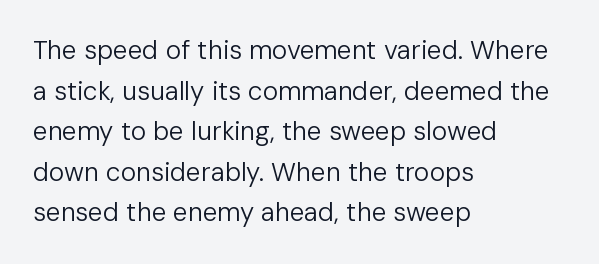
The zone under the glyphs is completely vacant. Letters have the restrained weight of plain body copy at most. Line beginnings align vertically; line endings do not. The gaps between neighbouring characters are ordinary and unremarkable.
